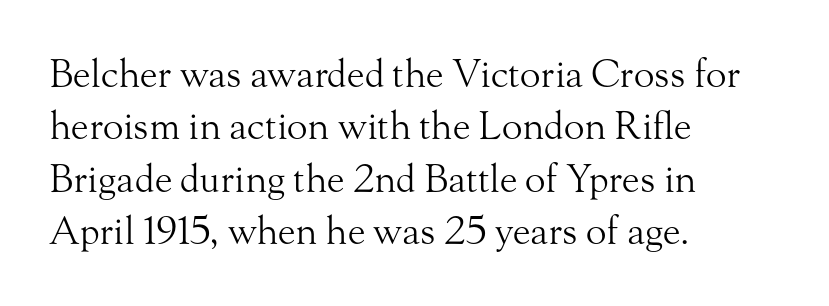
The image shows 38 px light serif type, upright; set left-aligned, normal line spacing (1.38x), normal letter spacing, not underlined; medium stroke contrast and a small x-height.
